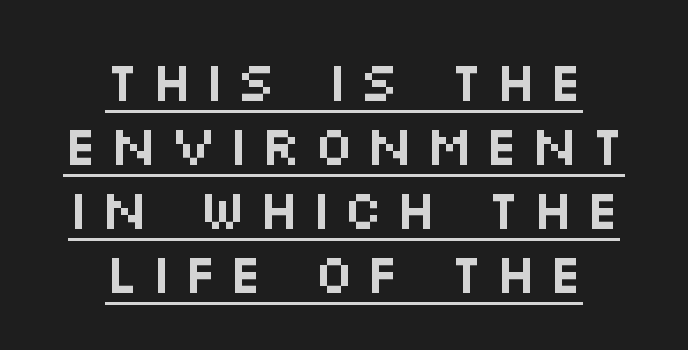
Where is the straight margin? There isn't one; the lines are centered. The specimen includes a rule beneath the text block's lines. Varying glyph widths throughout — classic text-font behaviour. The space between consecutive lines is stingy. Italic: no, the glyphs are upright roman. Type style note: lacks serifs.
